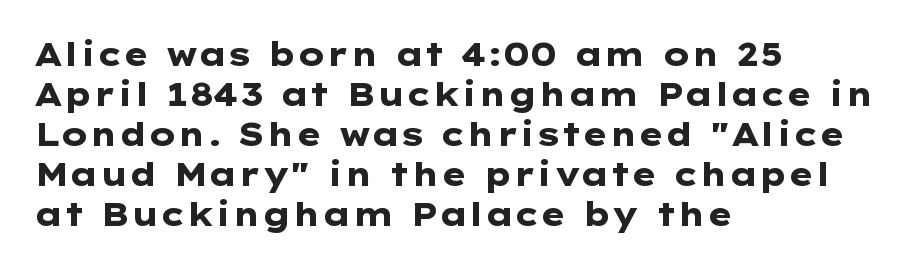
The image shows 32 px heavy, wide sans-serif type, upright; set left-aligned, normal line spacing (1.25x), normal letter spacing, not underlined; low stroke contrast and a medium x-height.
